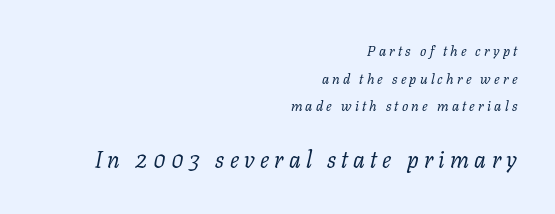
Q: Is the text bold? A: No.
Q: Is the text italic (slanted)? A: Yes, it leans right by about 11 degrees.
Q: Is the text underlined? A: No.
Q: How is the paragraph aligned? A: Right-aligned.
Q: Is the spacing between letters normal or unusually wide? A: Unusually wide.
Q: Is the spacing between lines tight, normal or loose? A: Loose.
Q: Which block of text is set in a larger size, the first (top) or the second (bottom)? A: The second (bottom) one.
